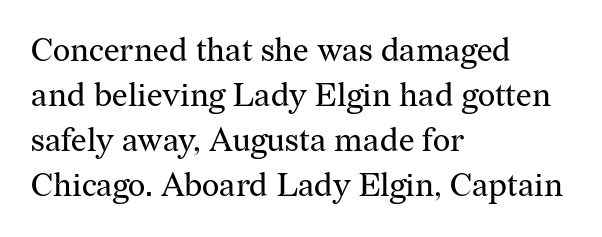
Q: Is the text bold? A: No.
Q: Is the text italic (slanted)? A: No, it is upright.
Q: Is the typeface a serif or a sans-serif typeface? A: Serif.
Q: Is the text underlined? A: No.
Q: How is the paragraph aligned? A: Left-aligned.
Q: Is the spacing between letters normal or unusually wide? A: Normal.
Q: Is the spacing between lines tight, normal or loose? A: Normal.
Q: Width (condensed, normal, or wide)? A: Normal.
Q: Stroke contrast? A: Medium.
Q: x-height? A: Medium.
Q: Monospaced? A: No.
